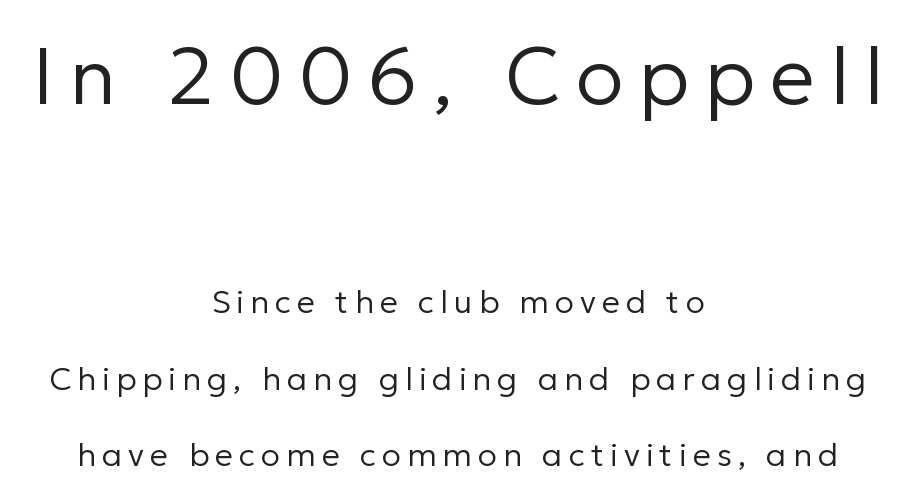
A student would call this center alignment; a typographer would say set centered. A typesetter would call this proportional, since set widths differ per character. Stroke terminals: plain, sans-serif. In terms of posture, this sample is upright. Between these two stacked blocks, the higher one wins on size. The cut favours lightness, reaching ordinary text weight at its darkest.
